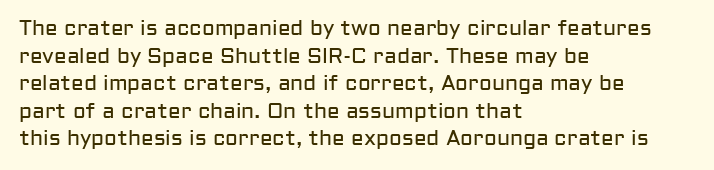
Teacher's note: observe the even left margin — that is flush-left alignment. The line texture is even and compact thanks to regular tracking. The lettering stays uniformly vertical, giving the passage a roman look. The baseline area is clear.
